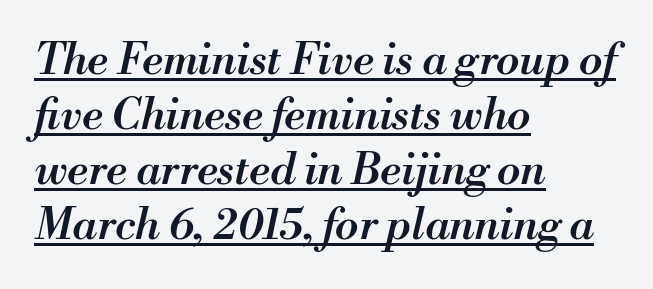
{"italic": "yes", "lean": "right", "slant_degrees": 13, "bold": "semi", "weight": "semibold", "width": "normal", "stroke_contrast": "medium", "x_height": "small", "monospaced": "no", "underline": "yes", "align": "left", "line_spacing": "normal", "line_spacing_ratio": 1.28, "letter_spacing": "normal", "letter_spacing_em": 0.0, "glyph_px": 43}
